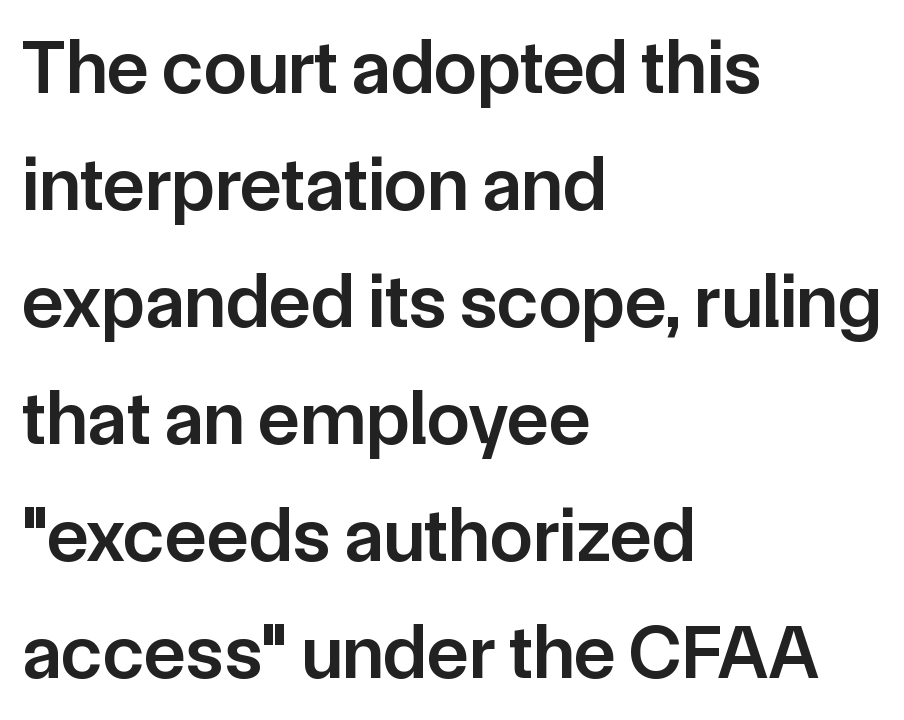
One glance says typical: line gaps are just what's usual. The letters carry no serifs — their stems end cleanly without finishing strokes. The rendering uses natural spacing where letterforms have individual widths. This is the regular roman posture of the typeface. Layout note: lines flush left. I'd describe the lettering as semibold — firm but not a full bold.
